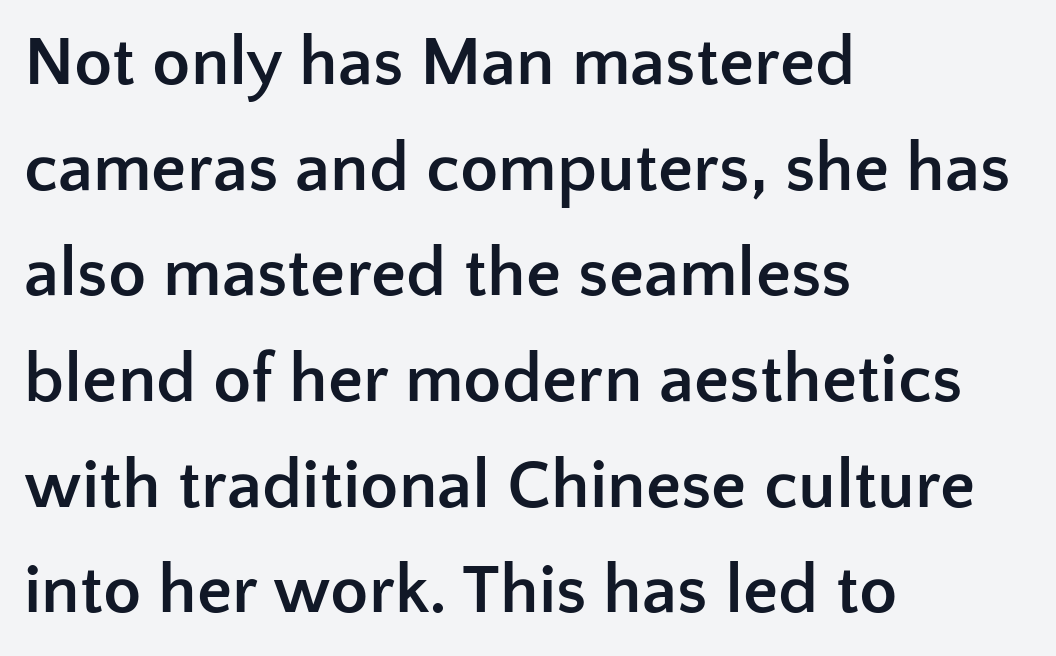
{"serif": "no", "italic": "no", "bold": "yes", "weight": "semibold", "width": "normal", "stroke_contrast": "low", "x_height": "medium", "monospaced": "no", "underline": "no", "align": "left", "line_spacing": "normal", "line_spacing_ratio": 1.51, "letter_spacing": "normal", "letter_spacing_em": 0.0, "glyph_px": 70}
